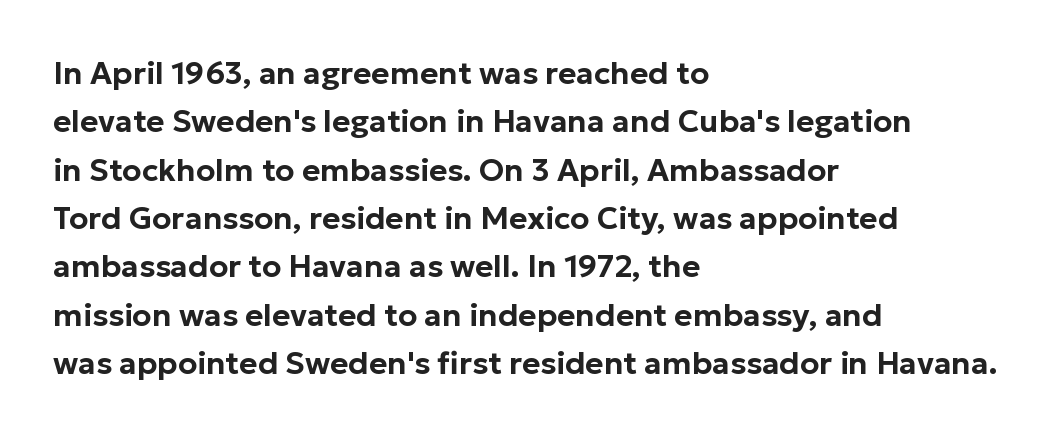
Is there much room between lines? A standard amount, neither cramped nor airy. Style check: upright. The letterforms sit shoulder to shoulder at normal distance. Horizontally, the lines are justified to the leading edge only. Nothing sits at the stroke ends, so this counts as sans-serif.
